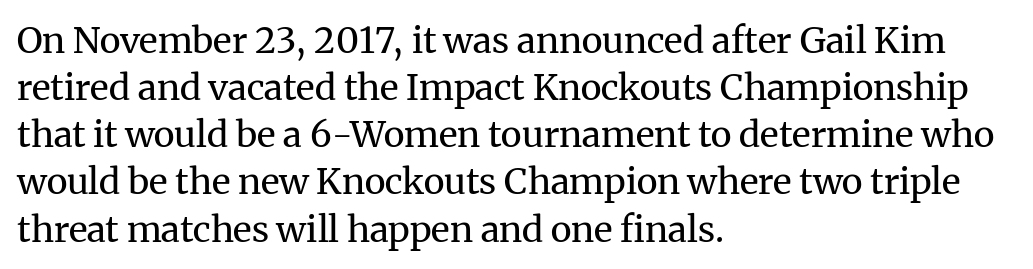
The image shows 36 px regular-weight serif type, upright; set left-aligned, normal line spacing (1.31x), normal letter spacing, not underlined; medium stroke contrast and a medium x-height.
